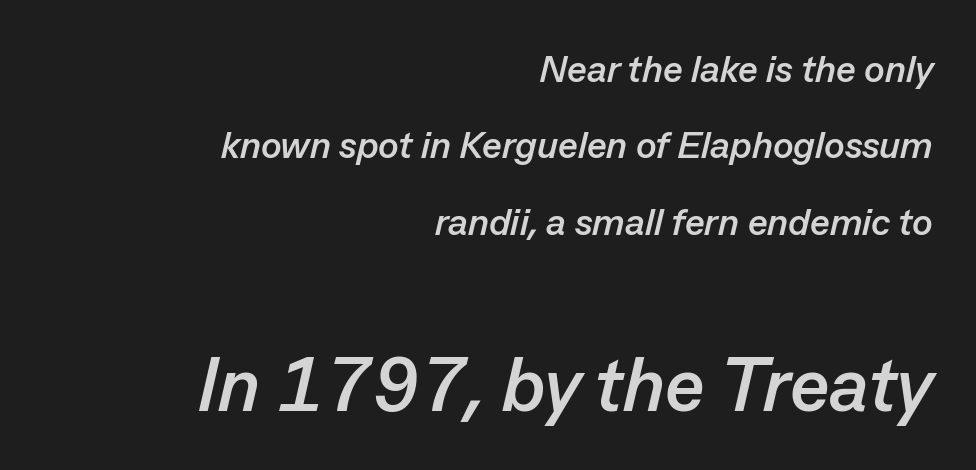
The image shows 76 px semibold type, italic (leaning right); set right-aligned, loose line spacing (2.01x), normal letter spacing, not underlined; the second (bottom) block is 2.0x larger; low stroke contrast and a medium x-height.
